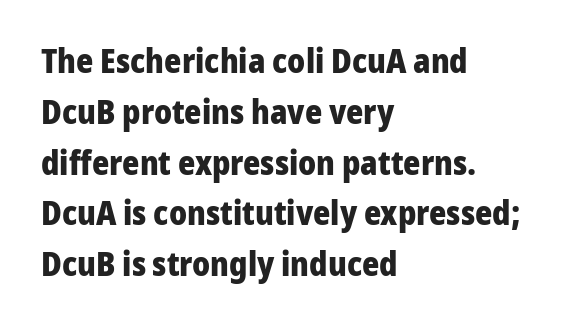
{"serif": "no", "italic": "no", "bold": "yes", "weight": "heavy", "width": "normal", "stroke_contrast": "low", "x_height": "medium", "monospaced": "no", "underline": "no", "align": "left", "line_spacing": "normal", "line_spacing_ratio": 1.54, "letter_spacing": "normal", "letter_spacing_em": 0.0, "glyph_px": 33}
